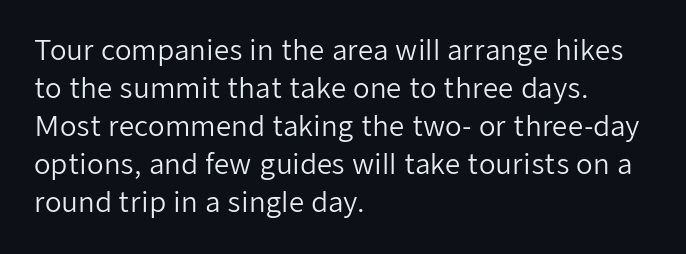
{"italic": "no", "bold": "no", "underline": "no", "align": "left", "line_spacing": "normal", "line_spacing_ratio": 1.41, "letter_spacing": "normal", "letter_spacing_em": 0.0, "glyph_px": 27}
